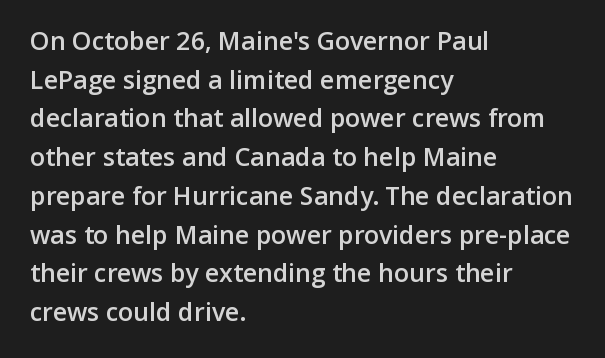
Q: Is the text bold? A: Semi-bold.
Q: Is the text italic (slanted)? A: No, it is upright.
Q: Is the text underlined? A: No.
Q: How is the paragraph aligned? A: Left-aligned.
Q: Is the spacing between letters normal or unusually wide? A: Normal.
Q: Is the spacing between lines tight, normal or loose? A: Normal.
